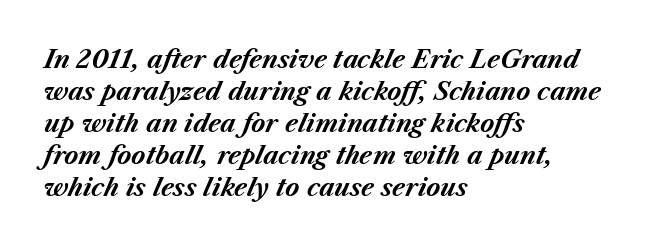
Q: Is the text bold? A: Yes.
Q: Is the text italic (slanted)? A: Yes, it leans right by about 23 degrees.
Q: Is the text underlined? A: No.
Q: How is the paragraph aligned? A: Left-aligned.
Q: Is the spacing between letters normal or unusually wide? A: Normal.
Q: Is the spacing between lines tight, normal or loose? A: Normal.
